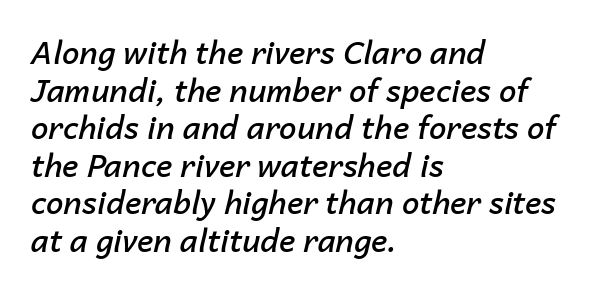
If you drew a line through each stem, it would be angled. This is the in-between weight designers call semibold or demi. Short note: letters normally spaced. A bare baseline throughout the passage. Casual observation: everything's shoved over to the left.
